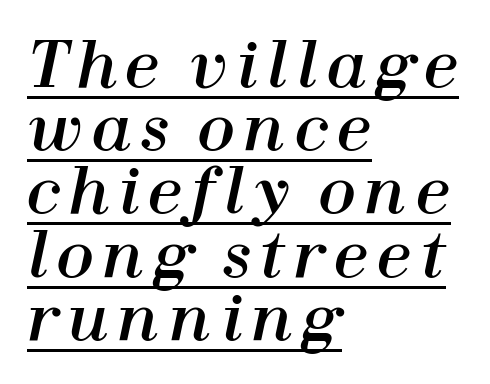
{"italic": "yes", "lean": "right", "slant_degrees": 12, "width": "normal", "stroke_contrast": "high", "x_height": "medium", "monospaced": "no", "underline": "yes", "align": "left", "line_spacing": "tight", "line_spacing_ratio": 1.02, "glyph_px": 62}
